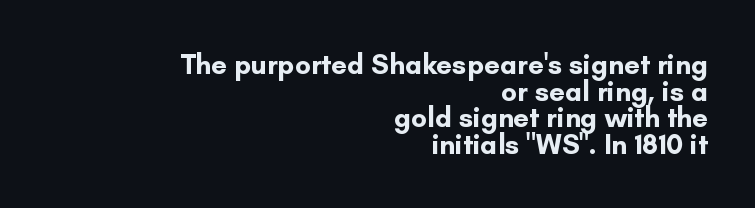
{"serif": "no", "italic": "no", "bold": "yes", "weight": "bold", "width": "normal", "stroke_contrast": "low", "x_height": "small", "monospaced": "no", "underline": "no", "align": "right", "line_spacing": "tight", "line_spacing_ratio": 0.95, "letter_spacing": "normal", "letter_spacing_em": 0.0, "glyph_px": 28}
